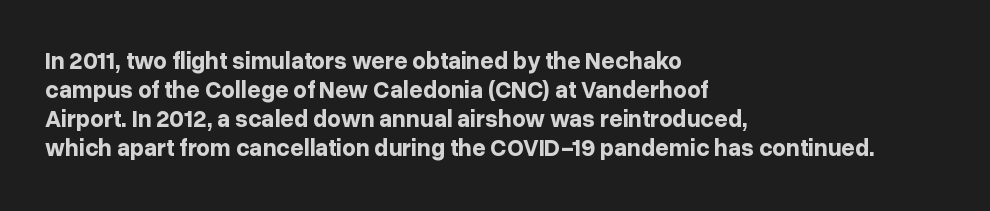
Bold? Absolutely — the strokes are thick and heavy. These lines are set flush left with a ragged right edge. Each row of text sits above clean, open space. There is no visible air inserted between adjacent glyphs. The type sits square on the baseline with zero lean.
